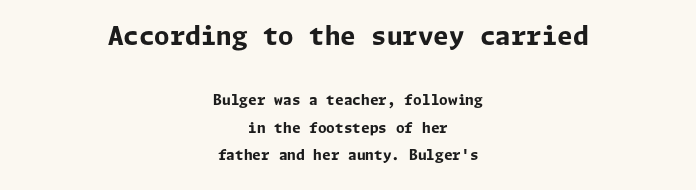
Q: Is the text bold? A: Yes.
Q: Is the text italic (slanted)? A: No, it is upright.
Q: Is the text underlined? A: No.
Q: How is the paragraph aligned? A: Centered.
Q: Is the spacing between letters normal or unusually wide? A: Normal.
Q: Is the spacing between lines tight, normal or loose? A: Loose.
Q: Which block of text is set in a larger size, the first (top) or the second (bottom)? A: The first (top) one.
